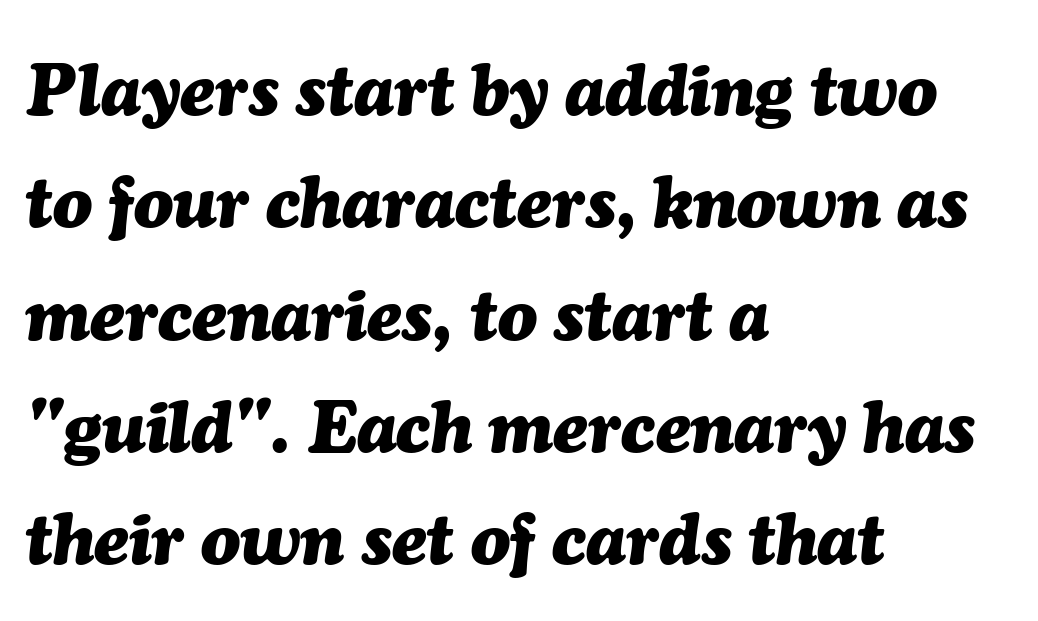
{"italic": "yes", "lean": "right", "slant_degrees": 7, "bold": "yes", "weight": "heavy", "width": "normal", "stroke_contrast": "medium", "x_height": "medium", "monospaced": "no", "underline": "no", "align": "left", "line_spacing": "normal", "line_spacing_ratio": 1.56, "letter_spacing": "normal", "letter_spacing_em": 0.0, "glyph_px": 72}
